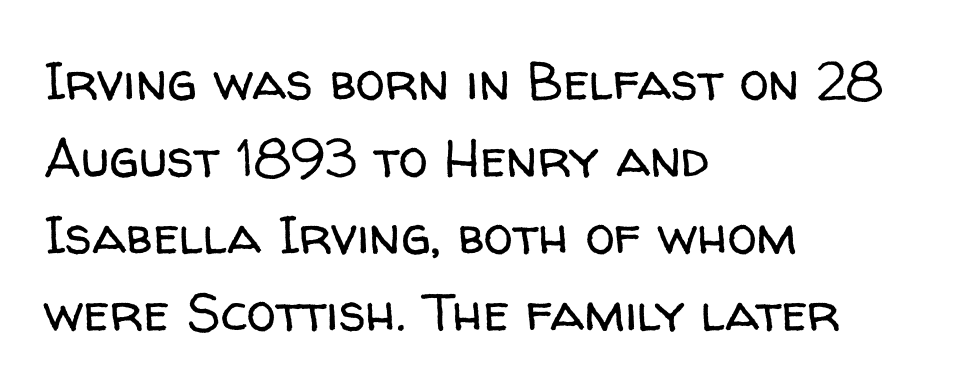
{"serif": "no", "italic": "no", "bold": "no", "weight": "regular", "width": "normal", "stroke_contrast": "low", "x_height": "medium", "monospaced": "no", "underline": "no", "align": "left", "line_spacing": "normal", "line_spacing_ratio": 1.45, "letter_spacing": "normal", "letter_spacing_em": 0.0, "glyph_px": 53}
